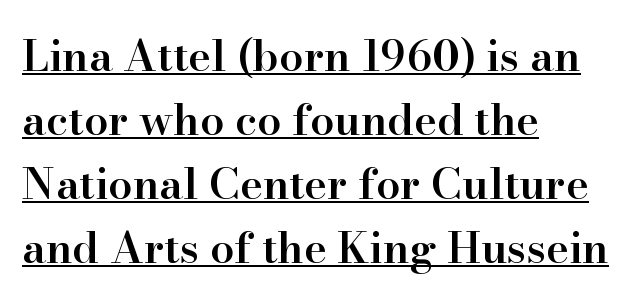
In terms of weight, the rendering is demibold, just under bold. Note the varied advance widths — an 'i' is clearly narrower than an 'm'. Between one letter and the next there's only the usual sliver of space. Unlike a clean sans, this face finishes its strokes with serifs. Do the letters lean? They stand straight.
